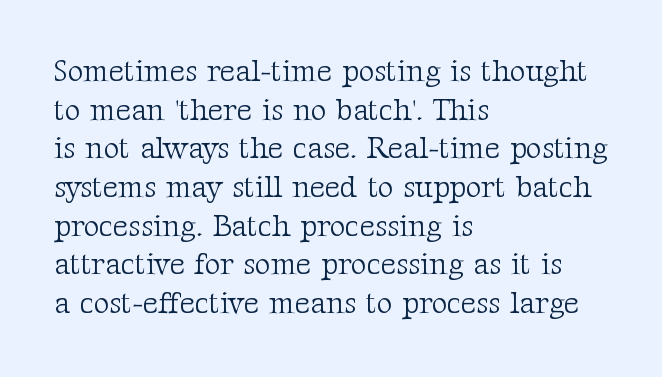
{"serif": "yes", "italic": "no", "bold": "no", "weight": "light", "width": "normal", "stroke_contrast": "medium", "x_height": "medium", "monospaced": "no", "underline": "no", "align": "left", "line_spacing": "normal", "line_spacing_ratio": 1.29, "letter_spacing": "normal", "letter_spacing_em": 0.0, "glyph_px": 30}
